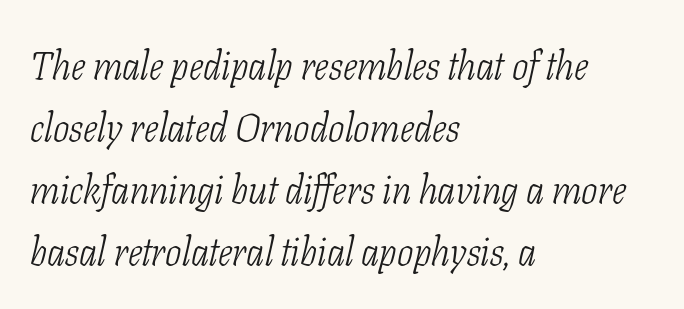
{"serif": "yes", "italic": "yes", "lean": "right", "slant_degrees": 11, "bold": "no", "weight": "light", "width": "condensed", "stroke_contrast": "low", "x_height": "medium", "monospaced": "no", "underline": "no", "align": "left", "line_spacing": "normal", "line_spacing_ratio": 1.59, "letter_spacing": "normal", "letter_spacing_em": 0.0, "glyph_px": 39}
